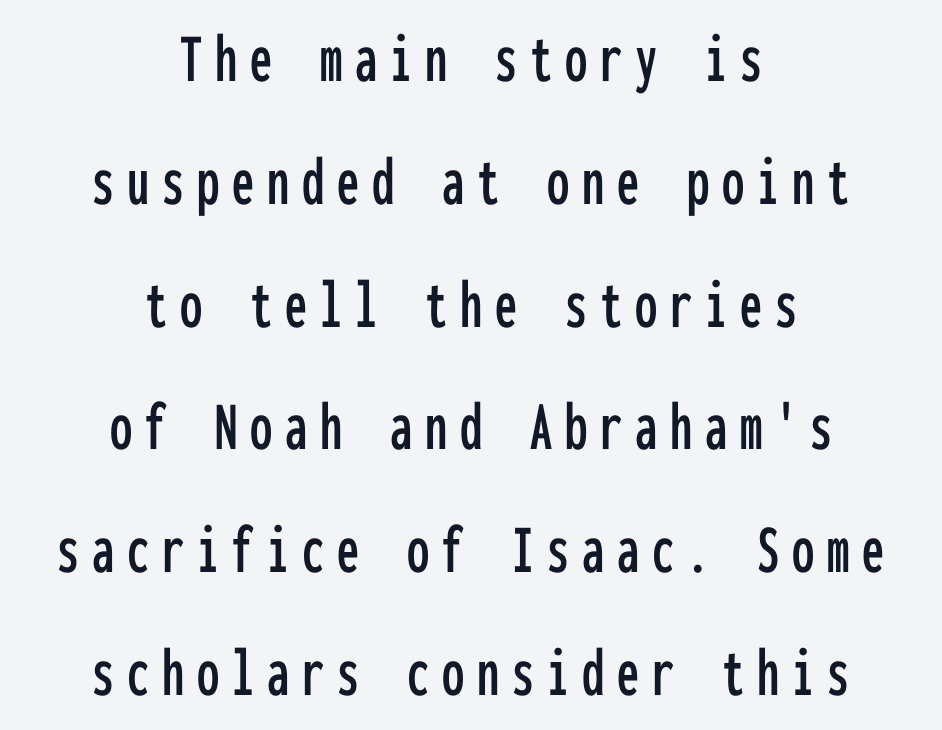
{"serif": "no", "italic": "no", "width": "condensed", "stroke_contrast": "low", "x_height": "medium", "monospaced": "yes", "underline": "no", "align": "center", "line_spacing_ratio": 1.73, "glyph_px": 71}
